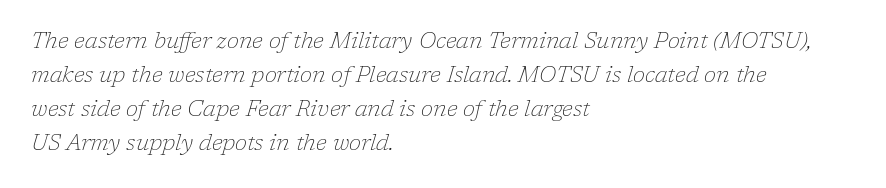
{"italic": "yes", "lean": "right", "slant_degrees": 17, "bold": "no", "underline": "no", "align": "left", "line_spacing": "normal", "line_spacing_ratio": 1.55, "letter_spacing": "normal", "letter_spacing_em": 0.0, "glyph_px": 22}
